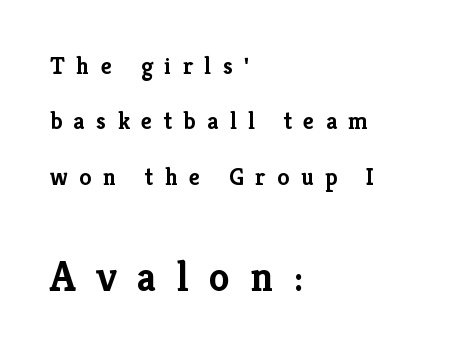
{"serif": "yes", "italic": "no", "bold": "yes", "weight": "semibold", "width": "normal", "stroke_contrast": "low", "x_height": "medium", "monospaced": "no", "underline": "no", "align": "left", "line_spacing": "loose", "line_spacing_ratio": 2.31, "letter_spacing": "wide", "letter_spacing_em": 0.48, "larger_block": "second", "size_ratio": 1.75, "glyph_px": 42}
